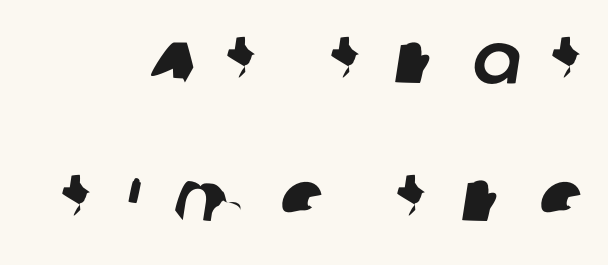
Q: Is the typeface a serif or a sans-serif typeface? A: Sans-serif.
Q: Is the text underlined? A: No.
Q: Is the spacing between letters normal or unusually wide? A: Unusually wide.
Q: Is the spacing between lines tight, normal or loose? A: Loose.
Q: Width (condensed, normal, or wide)? A: Normal.
Q: Stroke contrast? A: Low.
Q: x-height? A: Large.
Q: Monospaced? A: No.
